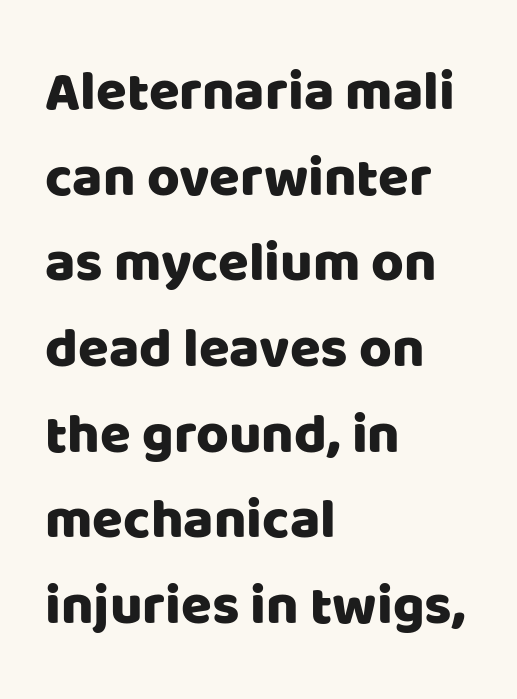
Q: Is the text italic (slanted)? A: No, it is upright.
Q: Is the typeface a serif or a sans-serif typeface? A: Sans-serif.
Q: Is the text underlined? A: No.
Q: How is the paragraph aligned? A: Left-aligned.
Q: Is the spacing between letters normal or unusually wide? A: Normal.
Q: Is the spacing between lines tight, normal or loose? A: Normal.
Q: Width (condensed, normal, or wide)? A: Normal.
Q: Stroke contrast? A: Low.
Q: x-height? A: Large.
Q: Monospaced? A: No.
